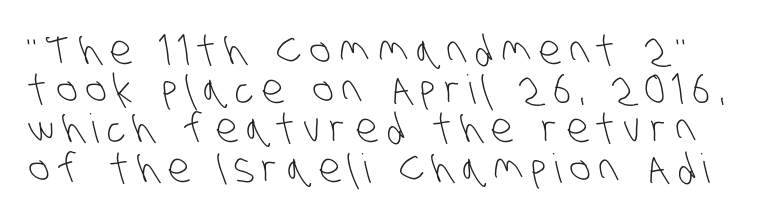
The image shows 40 px light, condensed sans-serif type; set tight line spacing (0.98x), unusually wide letter spacing (+0.21 em), not underlined; low stroke contrast and a large x-height.
